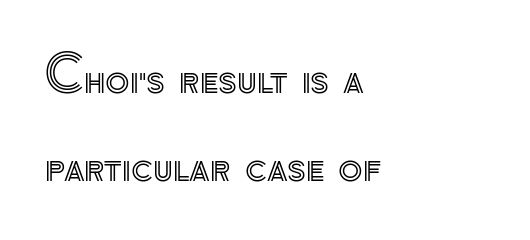
The image shows 50 px text type, upright; set left-aligned, line spacing 1.77x, normal letter spacing, not underlined; a small x-height.
